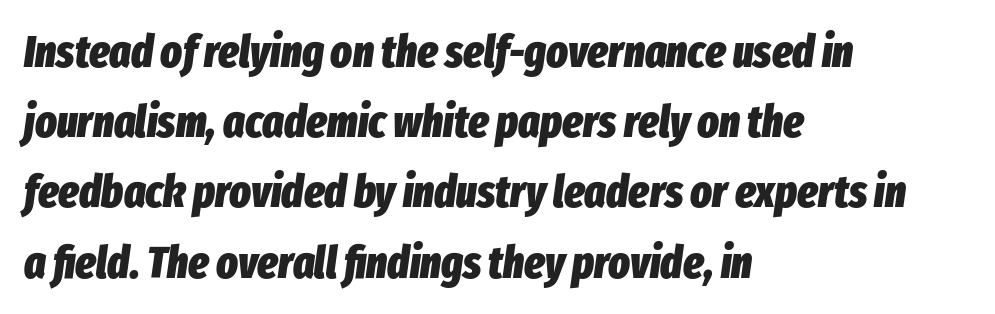
{"italic": "yes", "lean": "right", "slant_degrees": 8, "bold": "yes", "weight": "heavy", "width": "condensed", "stroke_contrast": "low", "x_height": "medium", "monospaced": "no", "underline": "no", "align": "left", "line_spacing": "normal", "line_spacing_ratio": 1.56, "letter_spacing": "normal", "letter_spacing_em": 0.0, "glyph_px": 45}
